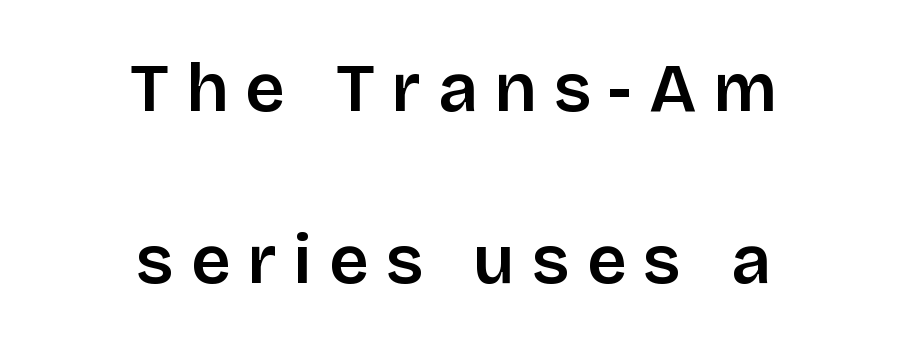
The image shows 69 px sans-serif type, upright; set centered, loose line spacing (2.49x), unusually wide letter spacing (+0.25 em), not underlined; low stroke contrast and a large x-height.
